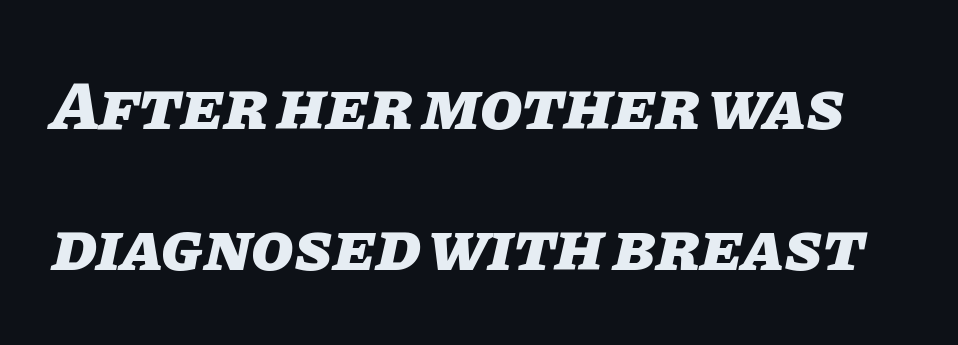
Q: Is the text bold? A: Yes.
Q: Is the text italic (slanted)? A: Yes, it leans right by about 11 degrees.
Q: Is the text underlined? A: No.
Q: Is the spacing between letters normal or unusually wide? A: Normal.
Q: Is the spacing between lines tight, normal or loose? A: Loose.
Q: Width (condensed, normal, or wide)? A: Normal.
Q: Stroke contrast? A: Low.
Q: x-height? A: Large.
Q: Monospaced? A: No.
